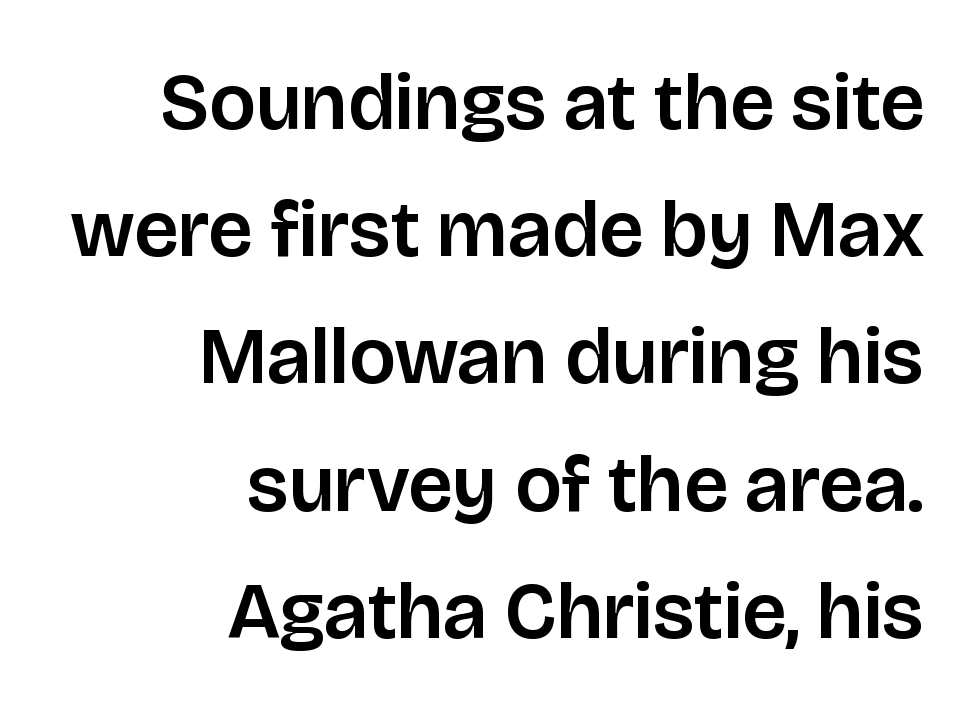
The image shows 80 px sans-serif type, upright; set right-aligned, normal line spacing (1.59x), normal letter spacing, not underlined; low stroke contrast and a large x-height.
